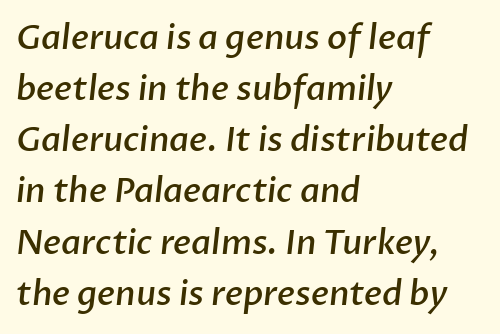
{"serif": "no", "bold": "semi", "weight": "semibold", "width": "normal", "stroke_contrast": "low", "x_height": "medium", "monospaced": "no", "underline": "no", "align": "left", "line_spacing": "normal", "line_spacing_ratio": 1.55, "letter_spacing": "normal", "letter_spacing_em": 0.0, "glyph_px": 33}
